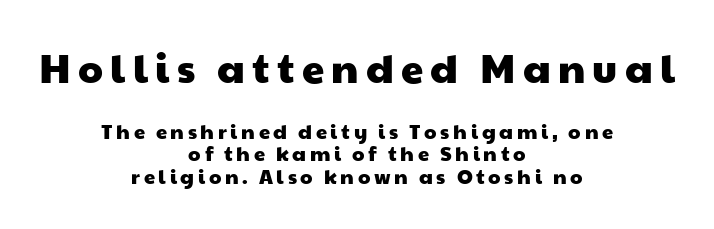
{"serif": "no", "width": "wide", "stroke_contrast": "low", "x_height": "medium", "monospaced": "no", "underline": "no", "align": "center", "line_spacing": "tight", "line_spacing_ratio": 1.14, "larger_block": "first", "size_ratio": 2.0, "glyph_px": 40}
